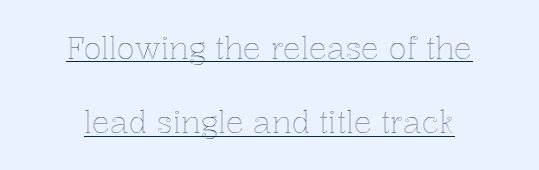
{"italic": "no", "width": "normal", "x_height": "medium", "monospaced": "no", "underline": "yes", "align": "center", "line_spacing": "loose", "line_spacing_ratio": 2.48, "letter_spacing": "normal", "letter_spacing_em": 0.0, "glyph_px": 30}
